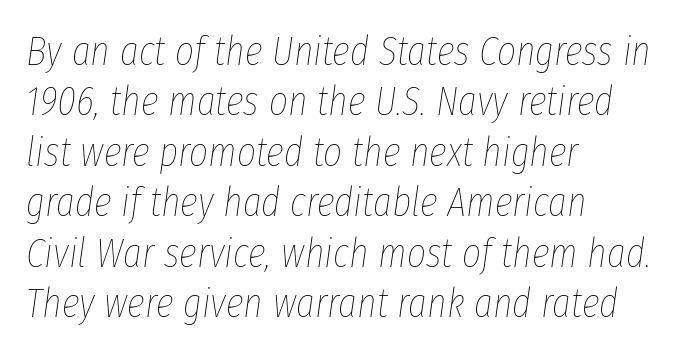
Each letter keeps its own natural width here, so spacing adapts to shape. Stroke mass is kept to a normal reading level or below. The tracking reads as untouched default to a designer's eye. This sample uses an oblique cut, with every glyph tilted off the vertical. The ragged edge is on the right, which tells us the setting is flush left.
